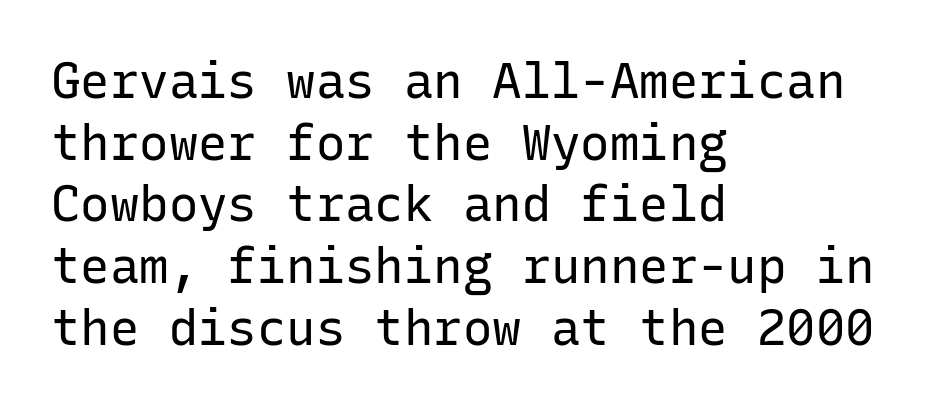
The image shows 49 px regular-weight sans-serif type, upright, monospaced; set left-aligned, normal line spacing (1.26x), normal letter spacing, not underlined; low stroke contrast and a medium x-height.
